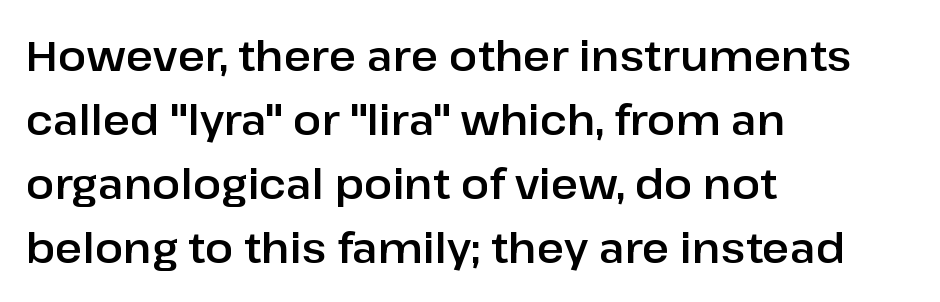
{"serif": "no", "italic": "no", "width": "normal", "stroke_contrast": "low", "x_height": "medium", "monospaced": "no", "underline": "no", "align": "left", "line_spacing": "normal", "line_spacing_ratio": 1.52, "letter_spacing": "normal", "letter_spacing_em": 0.0, "glyph_px": 42}
